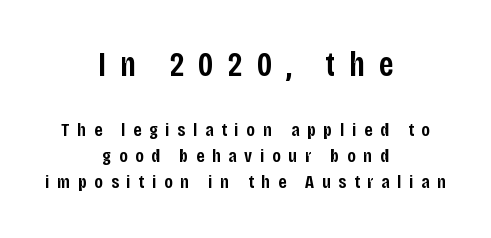
{"serif": "no", "italic": "no", "bold": "semi", "weight": "semibold", "width": "condensed", "stroke_contrast": "low", "x_height": "large", "monospaced": "no", "underline": "no", "align": "center", "line_spacing": "normal", "line_spacing_ratio": 1.37, "letter_spacing": "wide", "letter_spacing_em": 0.41, "larger_block": "first", "size_ratio": 1.79, "glyph_px": 34}
